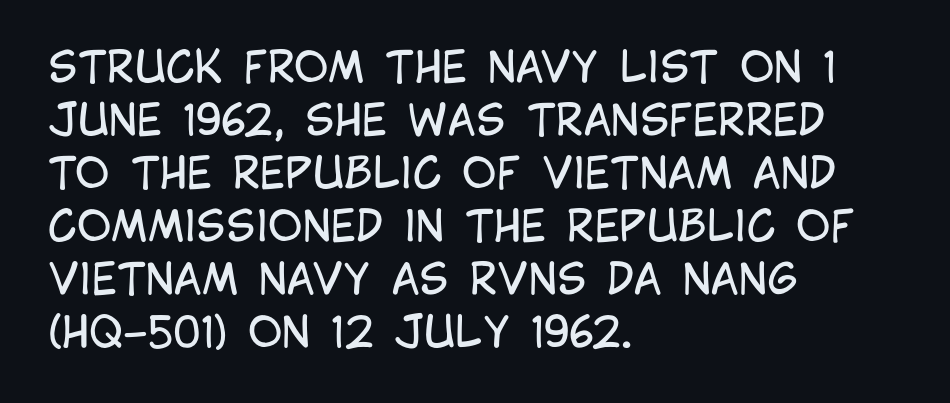
Q: Is the text bold? A: No.
Q: Is the text italic (slanted)? A: No, it is upright.
Q: Is the typeface a serif or a sans-serif typeface? A: Sans-serif.
Q: Is the text underlined? A: No.
Q: How is the paragraph aligned? A: Left-aligned.
Q: Is the spacing between letters normal or unusually wide? A: Normal.
Q: Is the spacing between lines tight, normal or loose? A: Normal.
Q: Width (condensed, normal, or wide)? A: Condensed.
Q: Stroke contrast? A: Low.
Q: x-height? A: Large.
Q: Monospaced? A: No.
